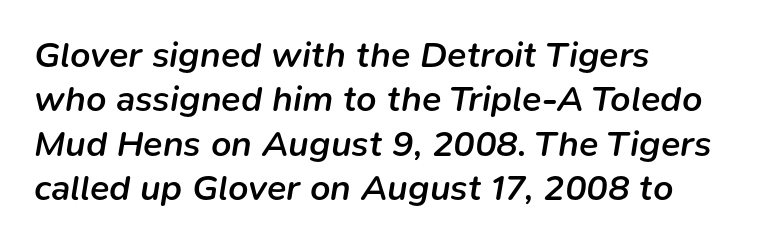
The image shows 36 px semibold type, italic (leaning right); set left-aligned, line spacing 1.23x, normal letter spacing, not underlined; low stroke contrast and a medium x-height.
